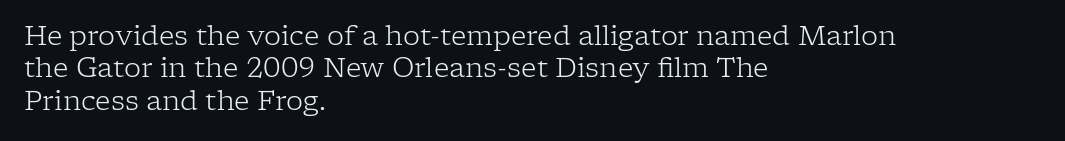
The font is comparable to plain body text, perhaps lighter. Line starts are locked; line ends wander. Nothing unusual about the tracking: characters are spaced as the font intends. The type sits square on the baseline with zero lean. Rule under the text: the space is simply empty.
